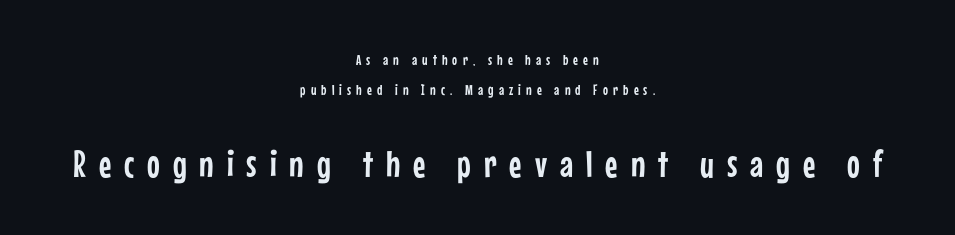
Observe the wide spacing: letters keep a clear distance from each other. Layout note: lines centered. A great deal of white space separates one row of letters from the next. Look at the bottom of the vertical strokes: they stop flat, with no serifs. Decoration check: the copy has no underline.
